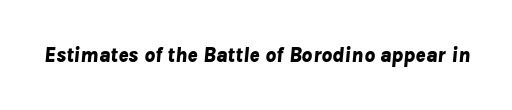
The image shows 21 px bold type, italic (leaning right); set normal letter spacing, not underlined.
